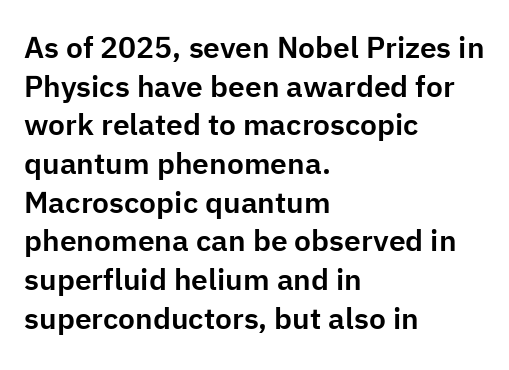
Q: Is the text italic (slanted)? A: No, it is upright.
Q: Is the typeface a serif or a sans-serif typeface? A: Sans-serif.
Q: Is the text underlined? A: No.
Q: How is the paragraph aligned? A: Left-aligned.
Q: Is the spacing between letters normal or unusually wide? A: Normal.
Q: Is the spacing between lines tight, normal or loose? A: Normal.
Q: Width (condensed, normal, or wide)? A: Normal.
Q: Stroke contrast? A: Low.
Q: x-height? A: Medium.
Q: Monospaced? A: No.
